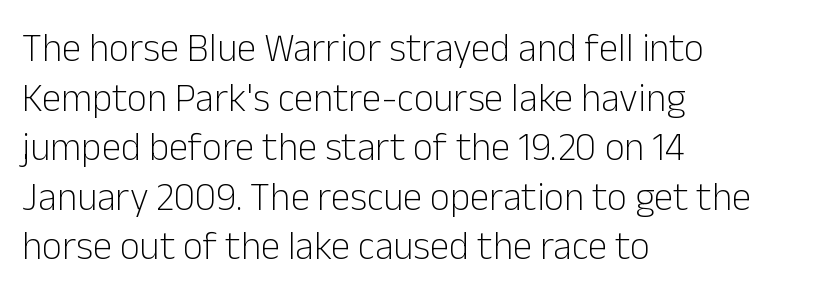
Q: Is the text bold? A: No.
Q: Is the text italic (slanted)? A: No, it is upright.
Q: Is the typeface a serif or a sans-serif typeface? A: Sans-serif.
Q: Is the text underlined? A: No.
Q: How is the paragraph aligned? A: Left-aligned.
Q: Is the spacing between letters normal or unusually wide? A: Normal.
Q: Is the spacing between lines tight, normal or loose? A: Normal.
Q: Width (condensed, normal, or wide)? A: Normal.
Q: Stroke contrast? A: Low.
Q: x-height? A: Medium.
Q: Monospaced? A: No.
